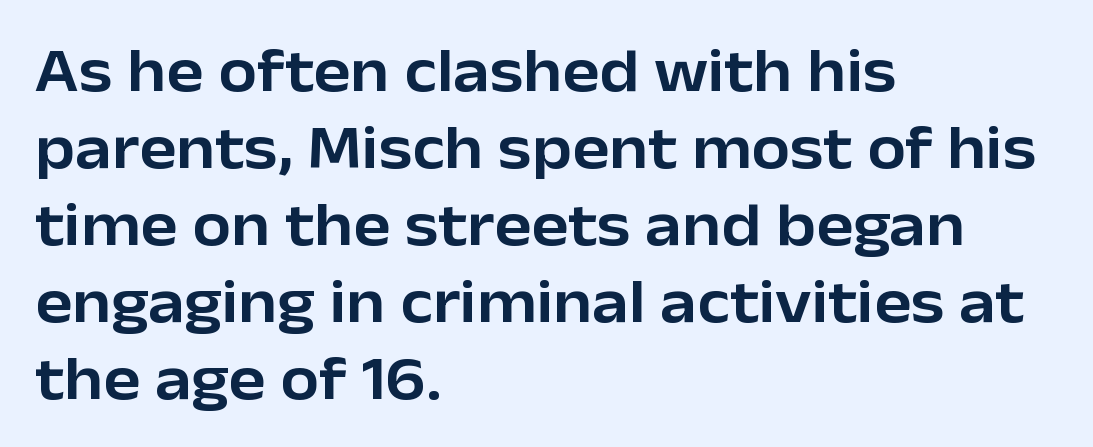
The string is rendered with underlining switched off. The lines are quadded left. The letterforms sit shoulder to shoulder at normal distance. Character widths vary here, with narrow letters taking less room than wide ones. No feet cap the strokes, marking this as sans-serif type. The lettering holds an erect, upright posture throughout.
